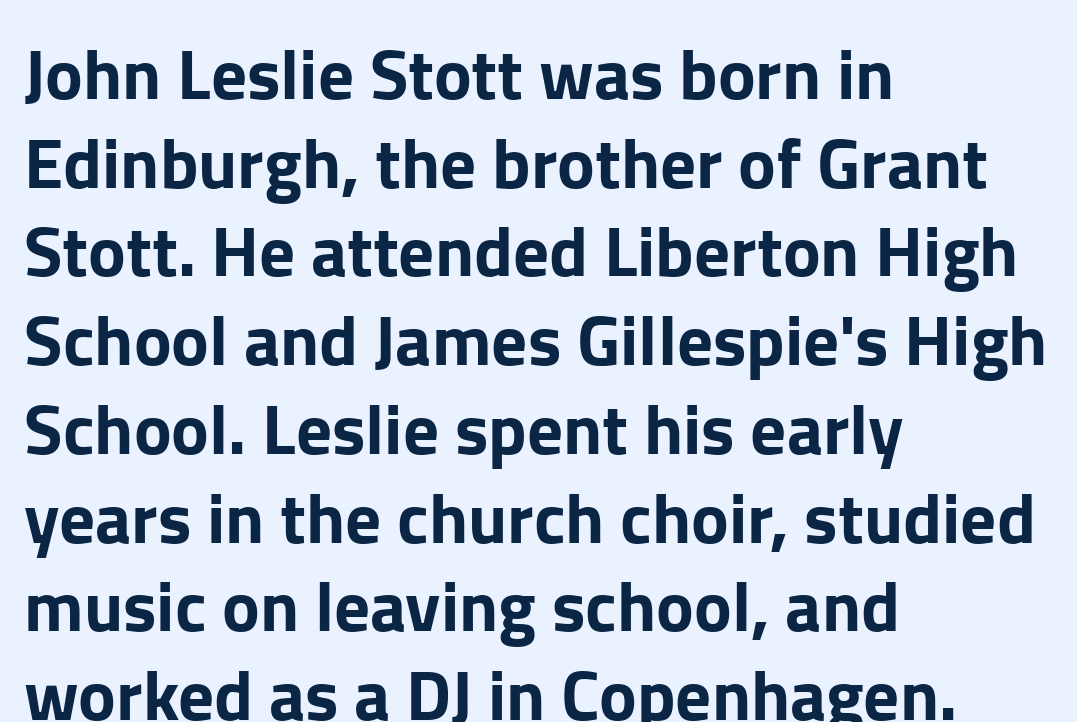
{"serif": "no", "italic": "no", "width": "normal", "stroke_contrast": "low", "x_height": "medium", "monospaced": "no", "underline": "no", "align": "left", "line_spacing": "normal", "line_spacing_ratio": 1.25, "letter_spacing": "normal", "letter_spacing_em": 0.0, "glyph_px": 71}
